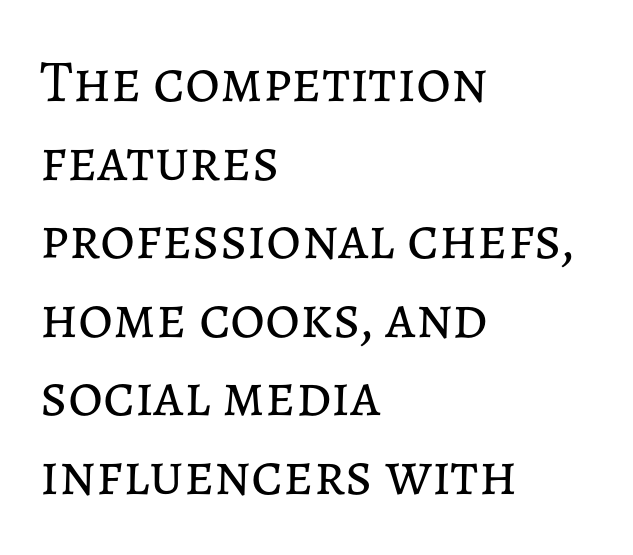
Q: Is the text bold? A: No.
Q: Is the text italic (slanted)? A: No, it is upright.
Q: Is the text underlined? A: No.
Q: How is the paragraph aligned? A: Left-aligned.
Q: Is the spacing between letters normal or unusually wide? A: Normal.
Q: Is the spacing between lines tight, normal or loose? A: Normal.
Q: Width (condensed, normal, or wide)? A: Normal.
Q: Stroke contrast? A: Low.
Q: x-height? A: Medium.
Q: Monospaced? A: No.
